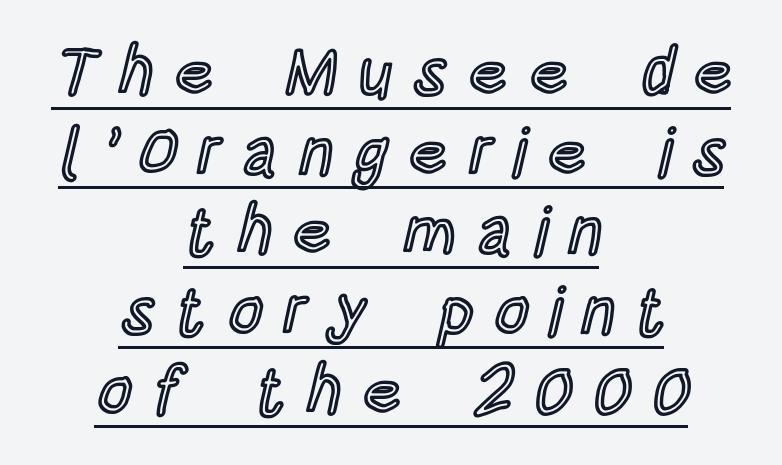
The image shows 67 px condensed type; set centered, line spacing 1.19x, unusually wide letter spacing (+0.31 em), underlined; a large x-height.
